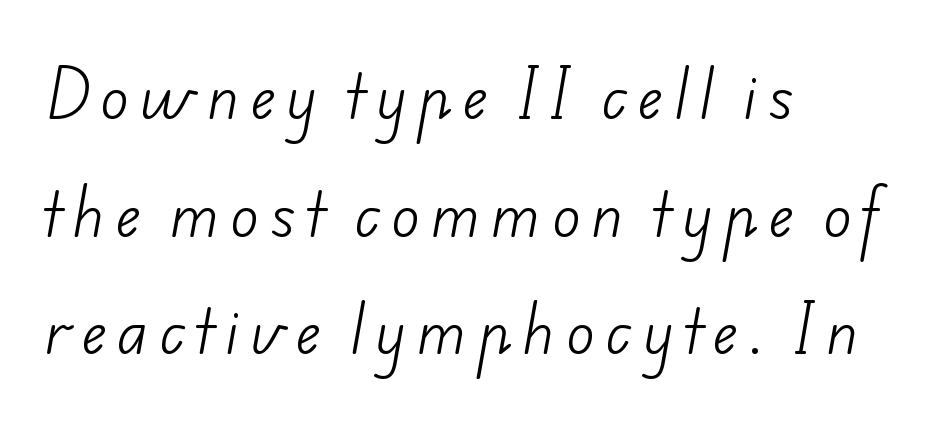
Q: Is the text bold? A: No.
Q: Is the typeface a serif or a sans-serif typeface? A: Sans-serif.
Q: Is the text underlined? A: No.
Q: How is the paragraph aligned? A: Left-aligned.
Q: Is the spacing between letters normal or unusually wide? A: Unusually wide.
Q: Is the spacing between lines tight, normal or loose? A: Loose.
Q: Width (condensed, normal, or wide)? A: Normal.
Q: Stroke contrast? A: Low.
Q: x-height? A: Small.
Q: Monospaced? A: No.
